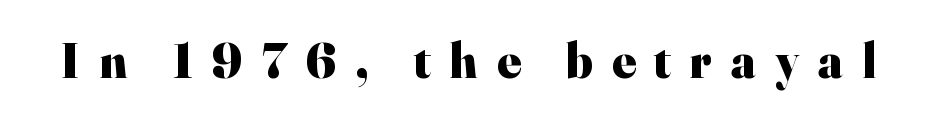
The image shows 49 px heavy serif type, upright; set unusually wide letter spacing (+0.39 em), not underlined; high stroke contrast and a small x-height.
